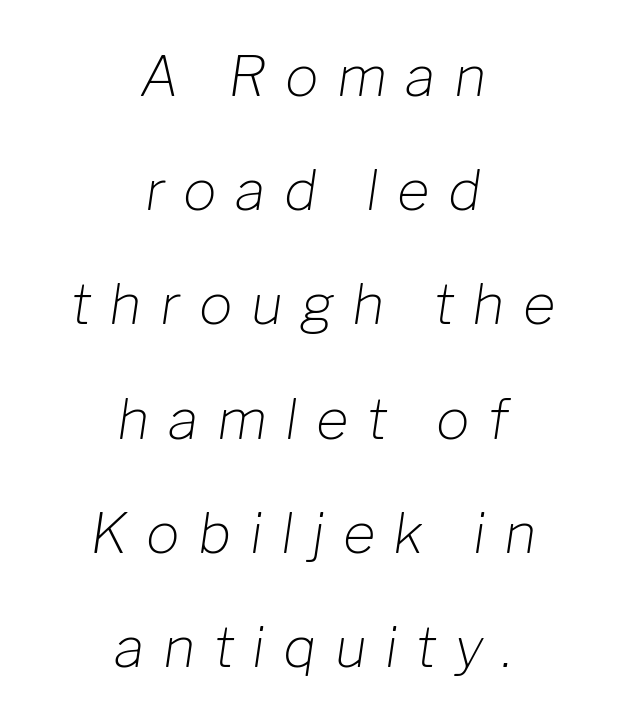
The image shows 56 px light type, italic (leaning right); set centered, loose line spacing (2.04x), unusually wide letter spacing (+0.33 em), not underlined; low stroke contrast and a medium x-height.
